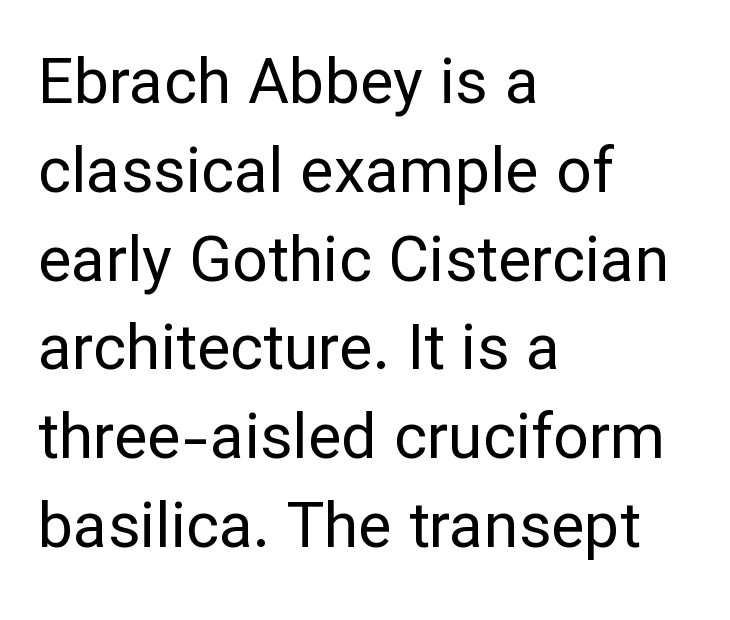
The image shows 63 px regular-weight sans-serif type, upright; set left-aligned, normal line spacing (1.41x), normal letter spacing, not underlined; low stroke contrast and a medium x-height.
